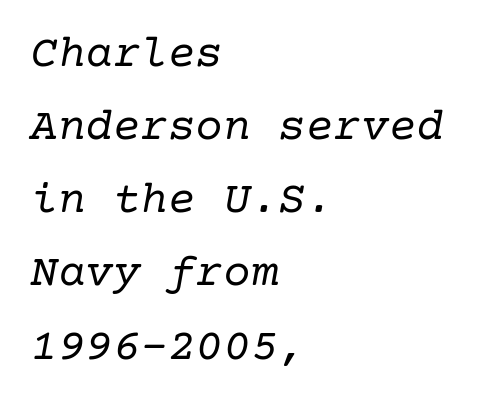
Emphasis-style slanted type is in use. Successive baselines arrive at the customary interval. Each row of text sits above clean, open space. Does extra space separate the letters? No, they use regular spacing.
